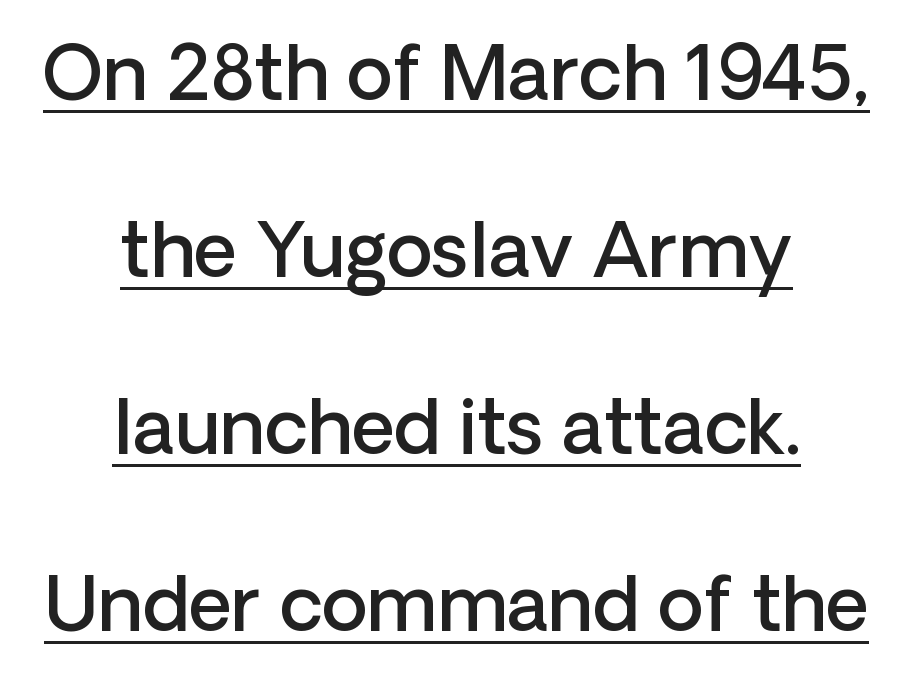
{"serif": "no", "italic": "no", "bold": "semi", "weight": "semibold", "width": "normal", "stroke_contrast": "low", "x_height": "medium", "monospaced": "no", "underline": "yes", "align": "center", "line_spacing": "loose", "line_spacing_ratio": 2.36, "letter_spacing": "normal", "letter_spacing_em": 0.0, "glyph_px": 75}
